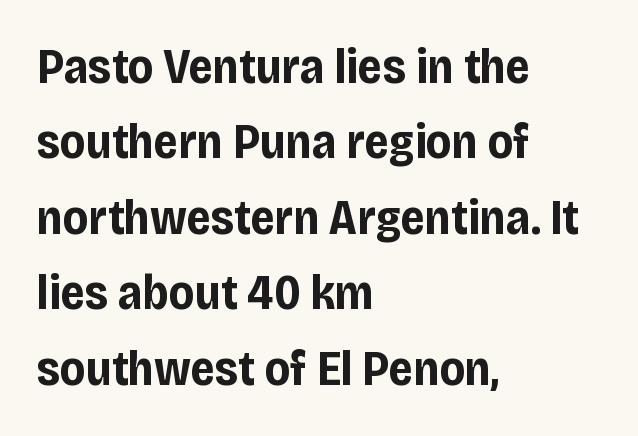
Q: Is the text bold? A: Yes.
Q: Is the text italic (slanted)? A: No, it is upright.
Q: Is the typeface a serif or a sans-serif typeface? A: Sans-serif.
Q: Is the text underlined? A: No.
Q: How is the paragraph aligned? A: Left-aligned.
Q: Is the spacing between letters normal or unusually wide? A: Normal.
Q: Is the spacing between lines tight, normal or loose? A: Normal.
Q: Width (condensed, normal, or wide)? A: Condensed.
Q: Stroke contrast? A: Low.
Q: x-height? A: Large.
Q: Monospaced? A: No.
